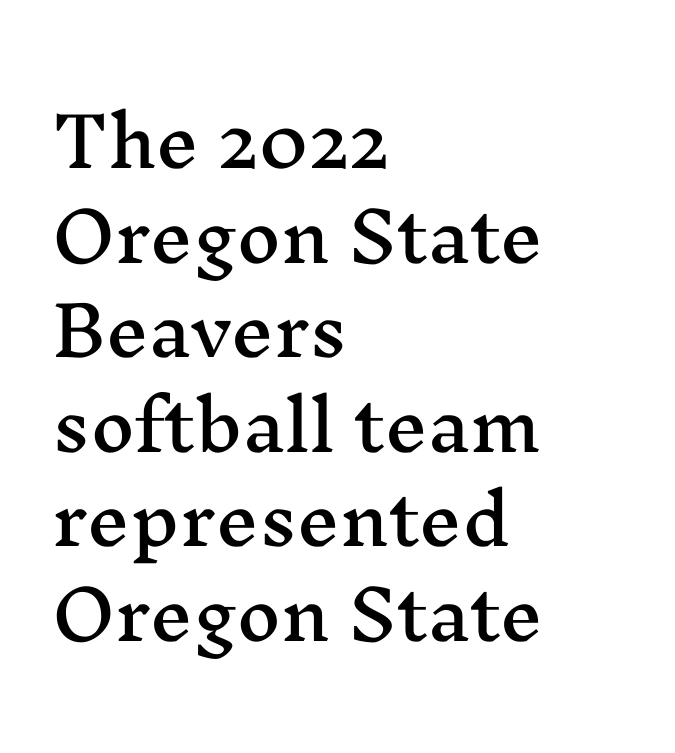
{"serif": "yes", "italic": "no", "width": "wide", "stroke_contrast": "medium", "x_height": "medium", "monospaced": "no", "underline": "no", "align": "left", "line_spacing": "normal", "line_spacing_ratio": 1.39, "letter_spacing": "normal", "letter_spacing_em": 0.0, "glyph_px": 68}
